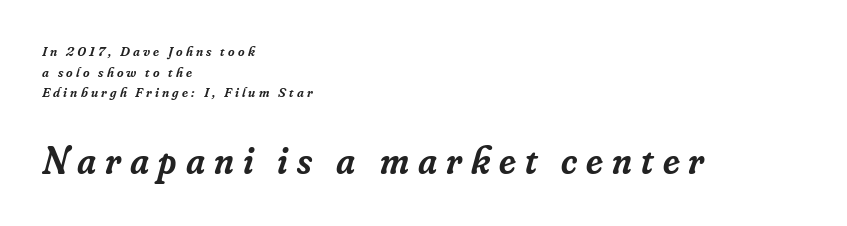
Q: Is the text bold? A: Semi-bold.
Q: Is the text italic (slanted)? A: Yes, it leans right by about 16 degrees.
Q: Is the typeface a serif or a sans-serif typeface? A: Serif.
Q: Is the text underlined? A: No.
Q: How is the paragraph aligned? A: Left-aligned.
Q: Is the spacing between letters normal or unusually wide? A: Unusually wide.
Q: Is the spacing between lines tight, normal or loose? A: Normal.
Q: Which block of text is set in a larger size, the first (top) or the second (bottom)? A: The second (bottom) one.
Q: Width (condensed, normal, or wide)? A: Normal.
Q: Stroke contrast? A: Low.
Q: x-height? A: Small.
Q: Monospaced? A: No.
